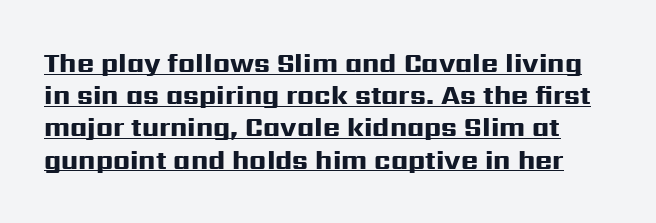
The image shows 26 px bold type, upright; set line spacing 1.24x, normal letter spacing, underlined.
